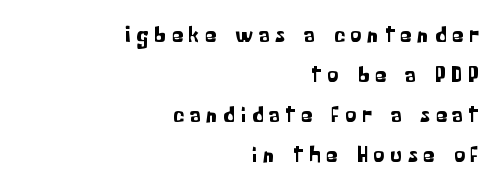
The image shows 22 px text type, upright; set right-aligned, line spacing 1.82x, unusually wide letter spacing (+0.28 em), not underlined.
